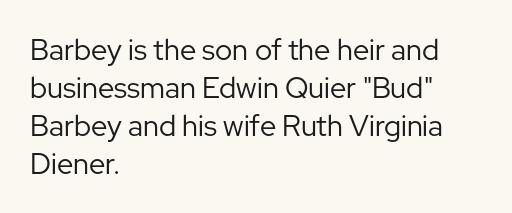
{"serif": "no", "italic": "no", "bold": "no", "weight": "regular", "width": "normal", "stroke_contrast": "low", "x_height": "medium", "monospaced": "no", "underline": "no", "align": "left", "line_spacing": "normal", "line_spacing_ratio": 1.31, "letter_spacing": "normal", "letter_spacing_em": 0.0, "glyph_px": 29}
